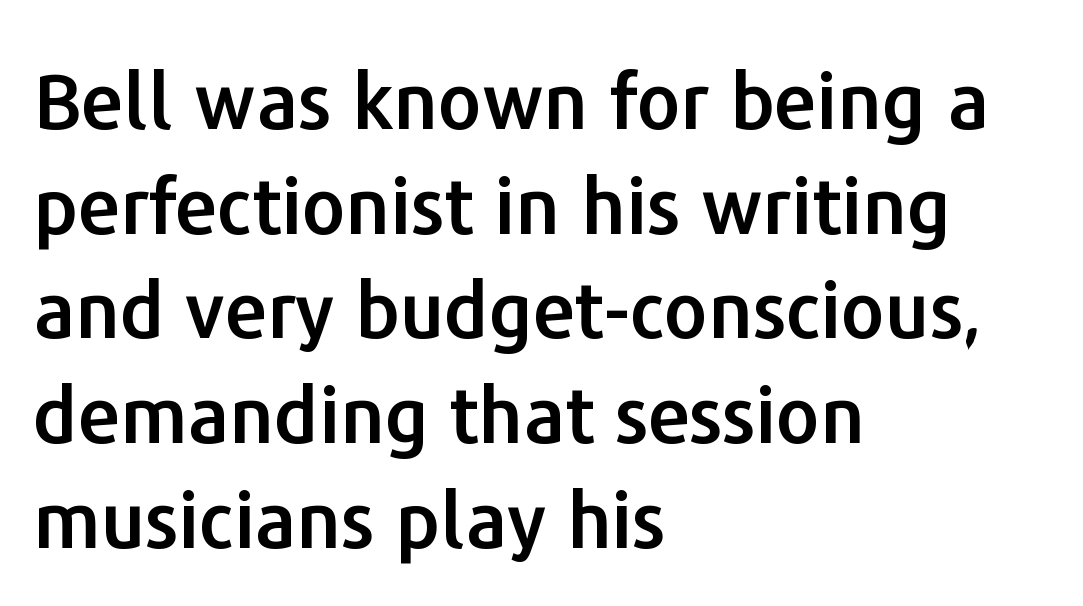
Q: Is the text italic (slanted)? A: No, it is upright.
Q: Is the typeface a serif or a sans-serif typeface? A: Sans-serif.
Q: Is the text underlined? A: No.
Q: How is the paragraph aligned? A: Left-aligned.
Q: Is the spacing between letters normal or unusually wide? A: Normal.
Q: Is the spacing between lines tight, normal or loose? A: Normal.
Q: Width (condensed, normal, or wide)? A: Normal.
Q: Stroke contrast? A: Low.
Q: x-height? A: Medium.
Q: Monospaced? A: No.
